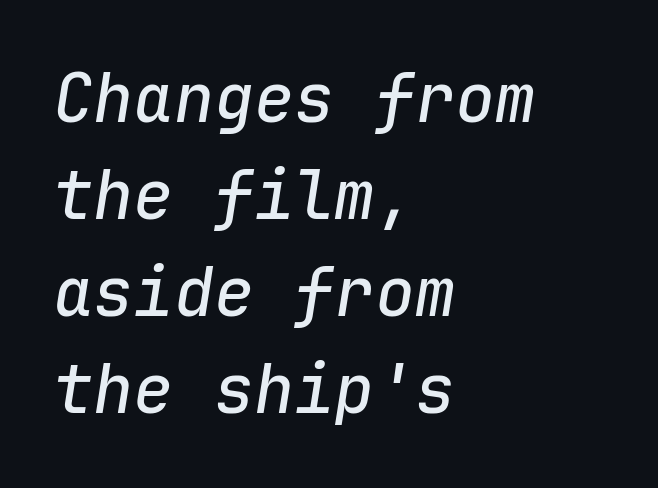
Q: Is the text italic (slanted)? A: Yes, it leans right by about 9 degrees.
Q: Is the text underlined? A: No.
Q: How is the paragraph aligned? A: Left-aligned.
Q: Is the spacing between letters normal or unusually wide? A: Normal.
Q: Is the spacing between lines tight, normal or loose? A: Normal.
Q: Width (condensed, normal, or wide)? A: Normal.
Q: Stroke contrast? A: Low.
Q: x-height? A: Medium.
Q: Monospaced? A: Yes.
